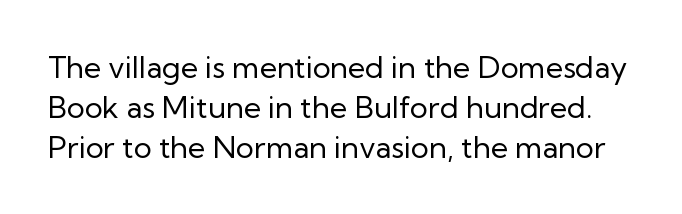
Is there any slant? The stems are plumb. Unbolded letterforms with no extra heft. Does extra space separate the letters? No, they use regular spacing. Glance below the letters and you will spot only blank space.
